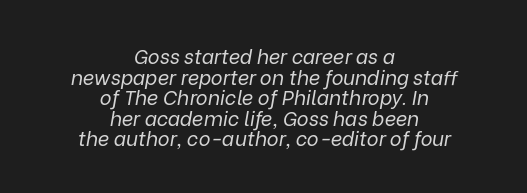
The image shows 20 px text type, italic (leaning right); set centered, tight line spacing (1.03x), normal letter spacing, not underlined.
